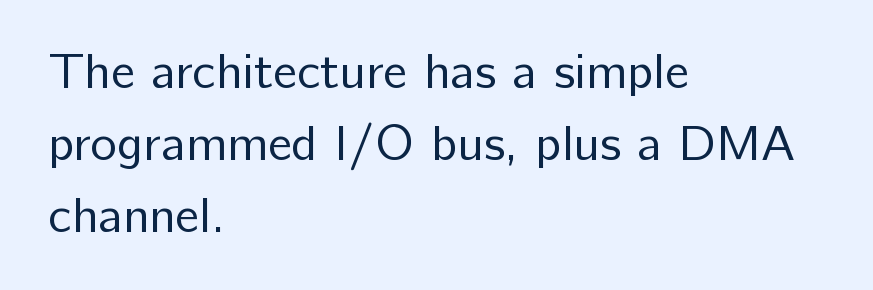
{"serif": "no", "italic": "no", "bold": "no", "weight": "regular", "width": "normal", "stroke_contrast": "low", "x_height": "medium", "monospaced": "no", "underline": "no", "align": "left", "line_spacing": "normal", "line_spacing_ratio": 1.44, "letter_spacing": "normal", "letter_spacing_em": 0.0, "glyph_px": 50}
